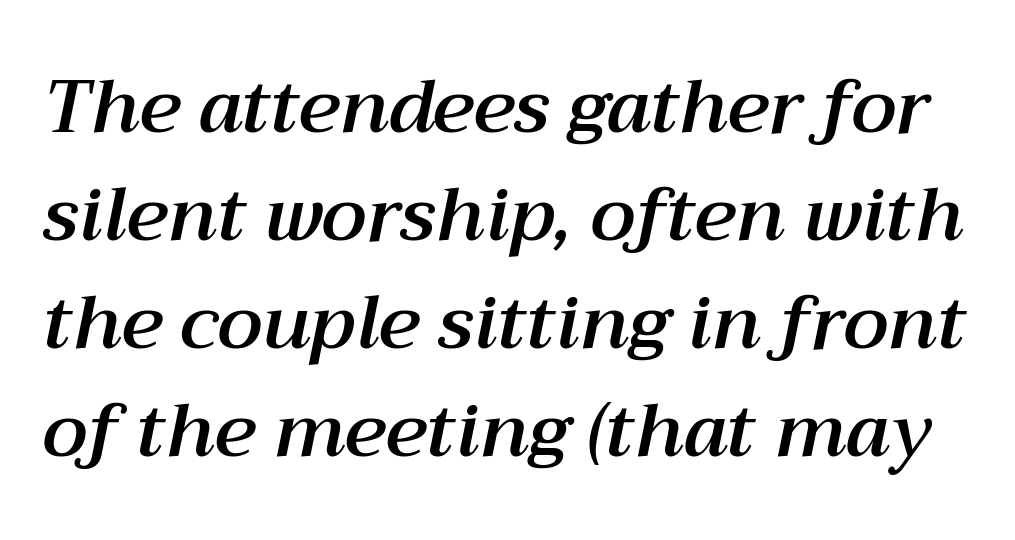
Q: Is the text italic (slanted)? A: Yes, it leans right by about 12 degrees.
Q: Is the text underlined? A: No.
Q: Is the spacing between letters normal or unusually wide? A: Normal.
Q: Is the spacing between lines tight, normal or loose? A: Normal.
Q: Width (condensed, normal, or wide)? A: Normal.
Q: Stroke contrast? A: Medium.
Q: x-height? A: Medium.
Q: Monospaced? A: No.
